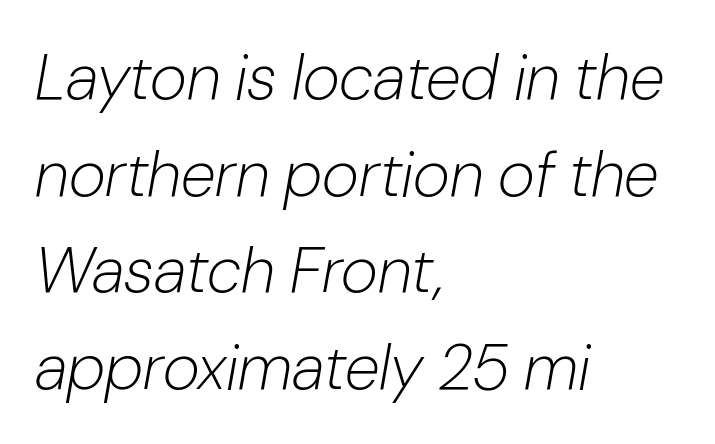
Q: Is the text bold? A: No.
Q: Is the text italic (slanted)? A: Yes, it leans right by about 10 degrees.
Q: Is the text underlined? A: No.
Q: How is the paragraph aligned? A: Left-aligned.
Q: Is the spacing between letters normal or unusually wide? A: Normal.
Q: Is the spacing between lines tight, normal or loose? A: Normal.
Q: Width (condensed, normal, or wide)? A: Normal.
Q: Stroke contrast? A: Low.
Q: x-height? A: Medium.
Q: Monospaced? A: No.
